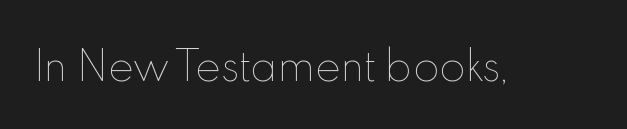
Between one letter and the next there's only the usual sliver of space. The cut favours lightness, reaching ordinary text weight at its darkest. The specimen reads as upright at a glance. Descender tails drop into unmarked territory. The passage shown is typed in a proportional face where columns would drift.
